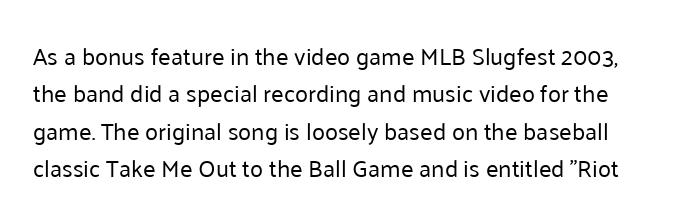
Q: Is the text bold? A: No.
Q: Is the text italic (slanted)? A: No, it is upright.
Q: Is the text underlined? A: No.
Q: Is the spacing between letters normal or unusually wide? A: Normal.
Q: Is the spacing between lines tight, normal or loose? A: Normal.
